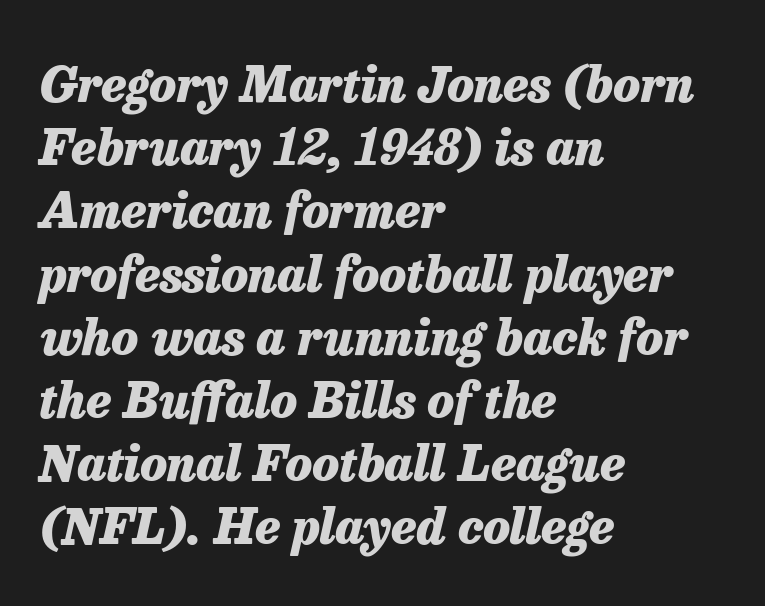
Q: Is the text bold? A: Yes.
Q: Is the text italic (slanted)? A: Yes, it leans right by about 13 degrees.
Q: Is the text underlined? A: No.
Q: How is the paragraph aligned? A: Left-aligned.
Q: Is the spacing between letters normal or unusually wide? A: Normal.
Q: Is the spacing between lines tight, normal or loose? A: Normal.
Q: Width (condensed, normal, or wide)? A: Normal.
Q: Stroke contrast? A: Low.
Q: x-height? A: Medium.
Q: Monospaced? A: No.
